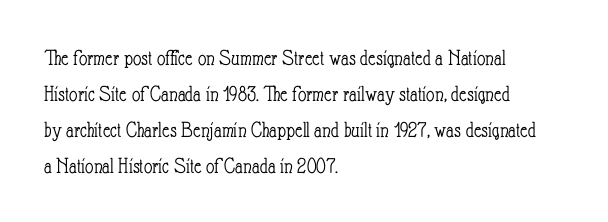
Q: Is the text bold? A: No.
Q: Is the text italic (slanted)? A: No, it is upright.
Q: Is the text underlined? A: No.
Q: How is the paragraph aligned? A: Left-aligned.
Q: Is the spacing between letters normal or unusually wide? A: Normal.
Q: Is the spacing between lines tight, normal or loose? A: Normal.
